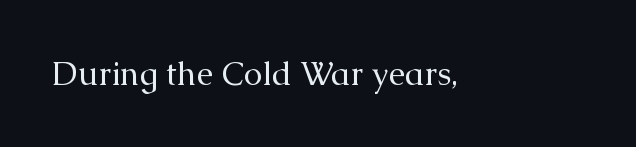
This sample uses plain, unmodified letter spacing. Old-style or modern, the face here clearly has serifs. The space beneath each line is pristine and unruled. A typesetter would call this proportional, since set widths differ per character. Do the letters lean? They stand straight. This reads as an unemphasized weight, regular at the heaviest.
